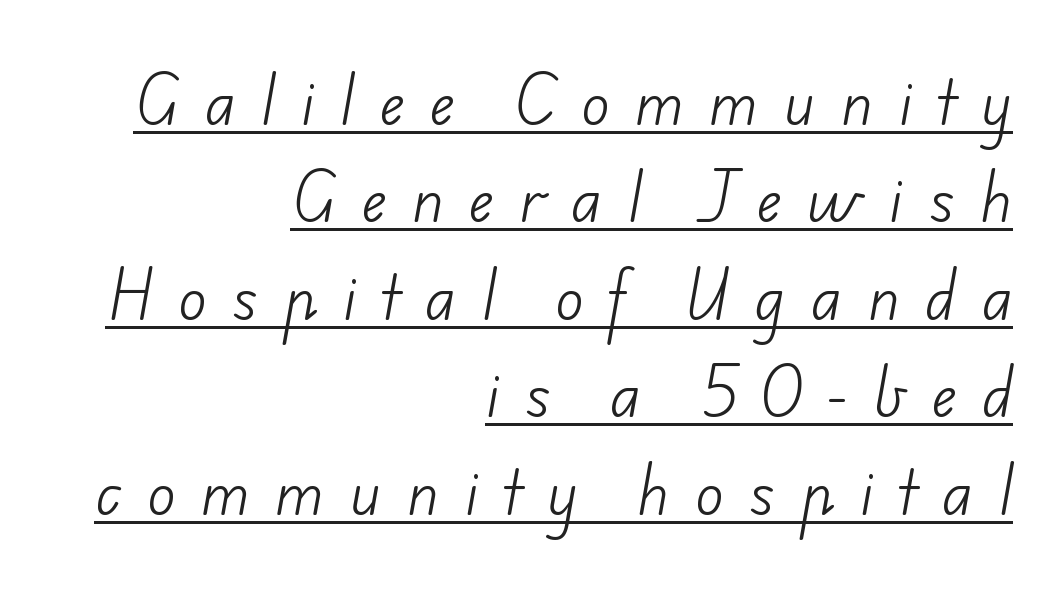
{"serif": "no", "bold": "no", "weight": "light", "width": "normal", "stroke_contrast": "low", "x_height": "small", "monospaced": "no", "underline": "yes", "align": "right", "line_spacing": "normal", "line_spacing_ratio": 1.68, "letter_spacing": "wide", "letter_spacing_em": 0.45, "glyph_px": 58}
